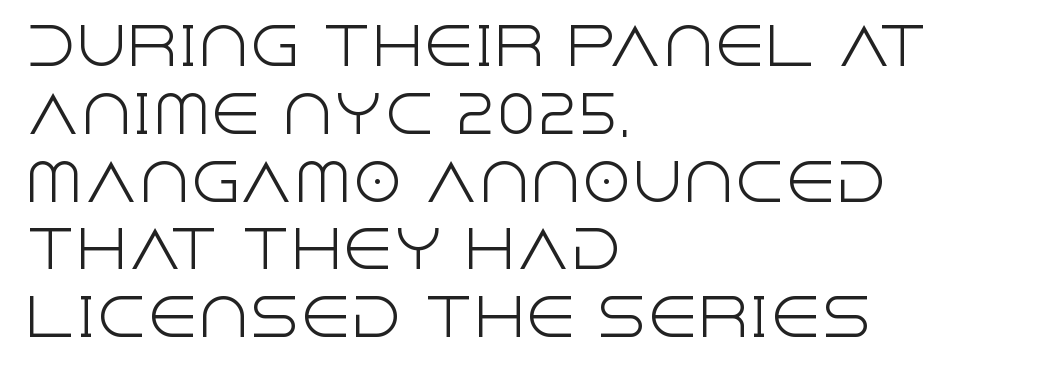
The image shows 51 px light sans-serif type, upright; set left-aligned, normal line spacing (1.33x), normal letter spacing, not underlined; a large x-height.
